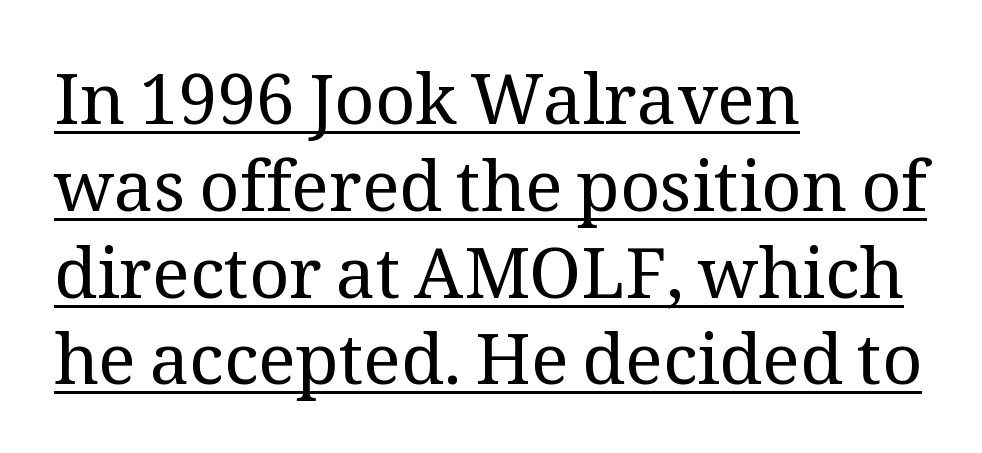
Q: Is the text bold? A: No.
Q: Is the text italic (slanted)? A: No, it is upright.
Q: Is the typeface a serif or a sans-serif typeface? A: Serif.
Q: Is the text underlined? A: Yes.
Q: How is the paragraph aligned? A: Left-aligned.
Q: Is the spacing between letters normal or unusually wide? A: Normal.
Q: Width (condensed, normal, or wide)? A: Normal.
Q: Stroke contrast? A: Medium.
Q: x-height? A: Medium.
Q: Monospaced? A: No.
